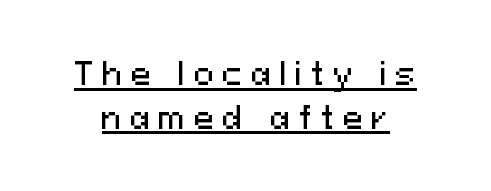
Ascenders rise straight up at ninety degrees. Baseline-to-baseline distance is the conventional proportion of letter height. Is this a fixed-width face? No — the glyphs have proportional, varying widths. Stroke terminals: plain, sans-serif. Glance below the letters and you will spot a drawn line.
